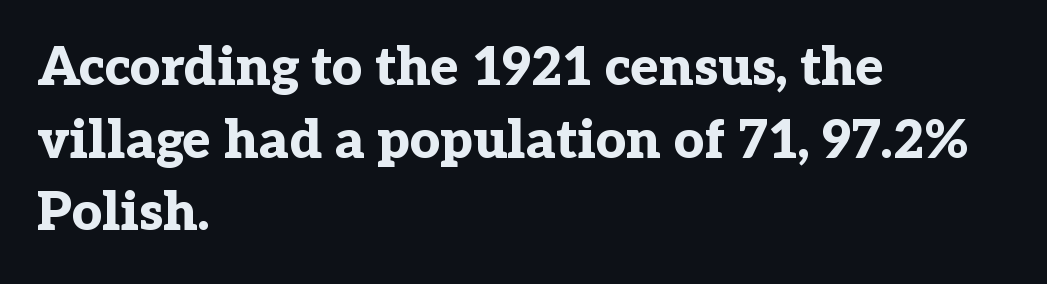
Q: Is the text bold? A: Yes.
Q: Is the text italic (slanted)? A: No, it is upright.
Q: Is the typeface a serif or a sans-serif typeface? A: Serif.
Q: Is the text underlined? A: No.
Q: How is the paragraph aligned? A: Left-aligned.
Q: Is the spacing between letters normal or unusually wide? A: Normal.
Q: Is the spacing between lines tight, normal or loose? A: Normal.
Q: Width (condensed, normal, or wide)? A: Normal.
Q: Stroke contrast? A: Low.
Q: x-height? A: Medium.
Q: Monospaced? A: No.
